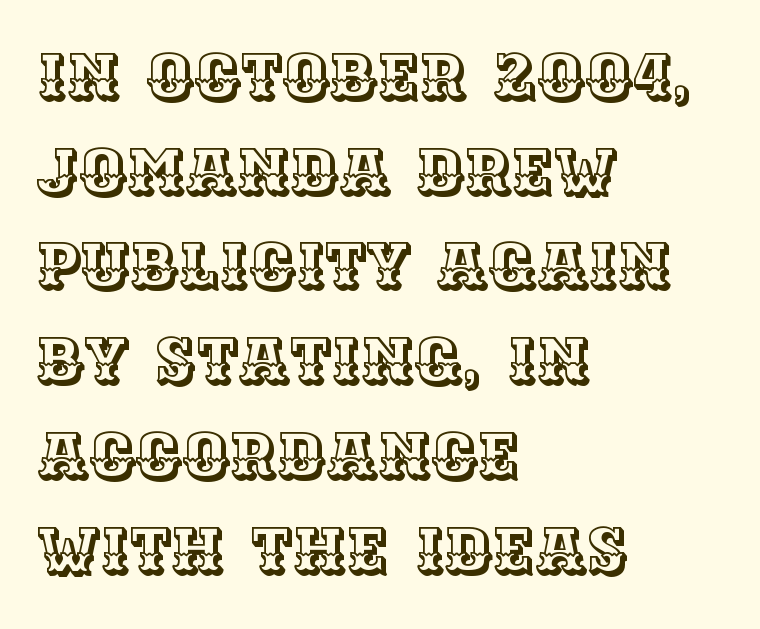
Underlining? Definitely not there. Proportional: the letters do not fall into vertical columns. It's the straight-up-and-down kind of type. Regarding leading, the lines here are spaced in the standard way. Words appear dense and cohesive because spacing is normal.
